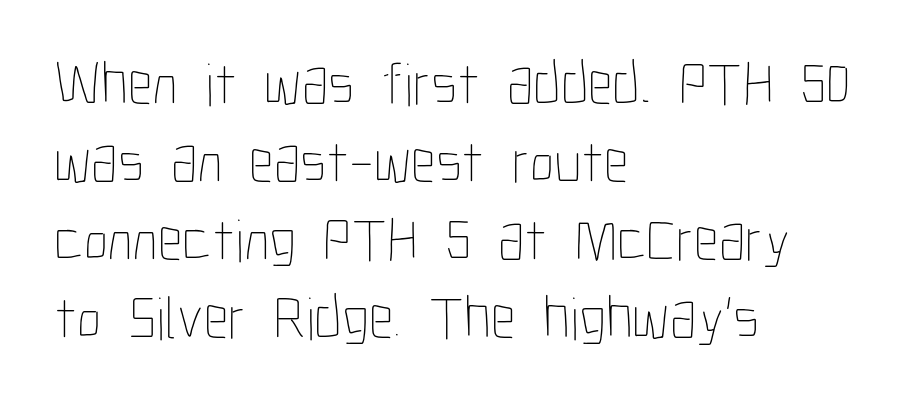
Notice how the passage keeps a crisp vertical edge on the left only. Every stem runs plumb, perpendicular to the baseline. The passage shown has conventional tracking throughout. Each letter keeps its own natural width here, so spacing adapts to shape. Students, observe: this is what conventionally led text looks like.
